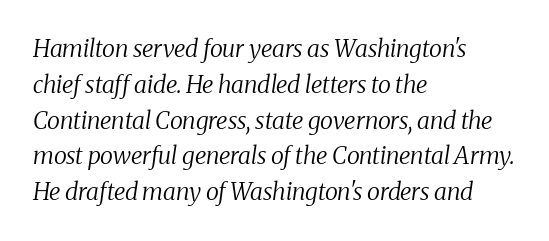
In terms of leading, this rendering sits right in the middle. Notice how the stems are inclined rather than vertical — that's the hallmark of italics. The strokes carry an ordinary text weight at most. Each word holds together tightly as a unit, with standard inter-letter gaps. The zone under the glyphs is completely vacant.
